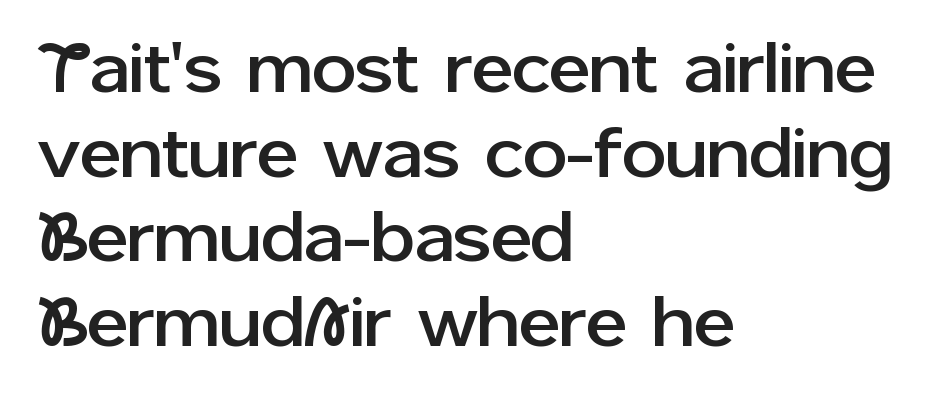
The image shows 70 px sans-serif type, upright; set left-aligned, line spacing 1.21x, normal letter spacing, not underlined; low stroke contrast and a medium x-height.
